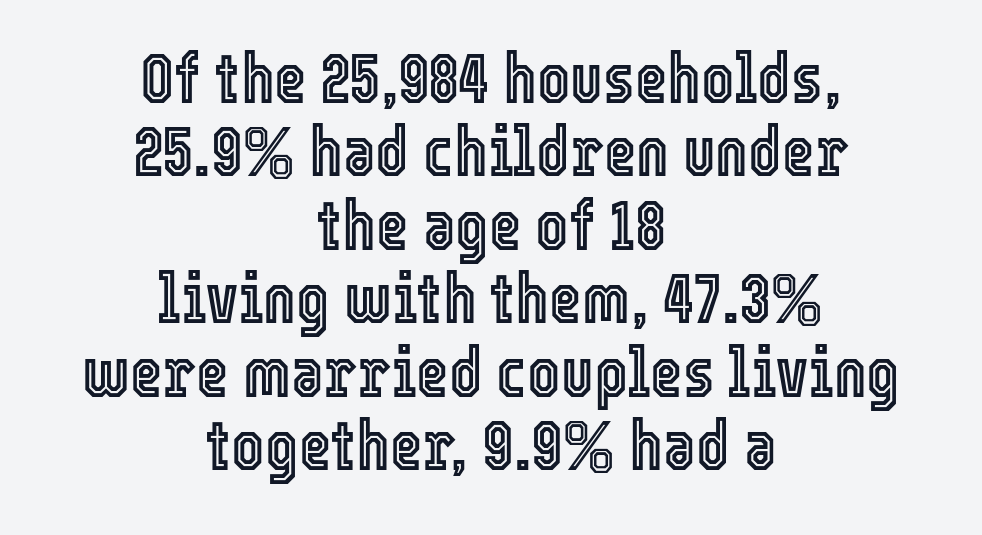
{"italic": "no", "width": "condensed", "x_height": "medium", "monospaced": "no", "underline": "no", "align": "center", "line_spacing": "tight", "line_spacing_ratio": 1.05, "letter_spacing": "normal", "letter_spacing_em": 0.0, "glyph_px": 70}
